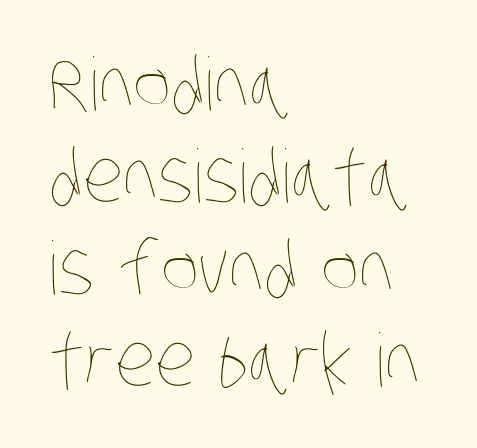
This sample keeps an unexceptional amount of space between lines. Casual observation: everything's shoved over to the left. Caption: standard tracking, unaltered. Underline: absent. The font sits on the lighter half of the weight spectrum, regular included.
